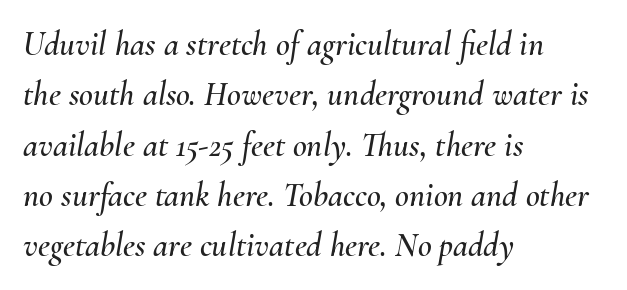
{"italic": "yes", "lean": "right", "slant_degrees": 10, "width": "normal", "stroke_contrast": "medium", "x_height": "small", "monospaced": "no", "underline": "no", "align": "left", "line_spacing": "normal", "line_spacing_ratio": 1.48, "letter_spacing": "normal", "letter_spacing_em": 0.0, "glyph_px": 34}
